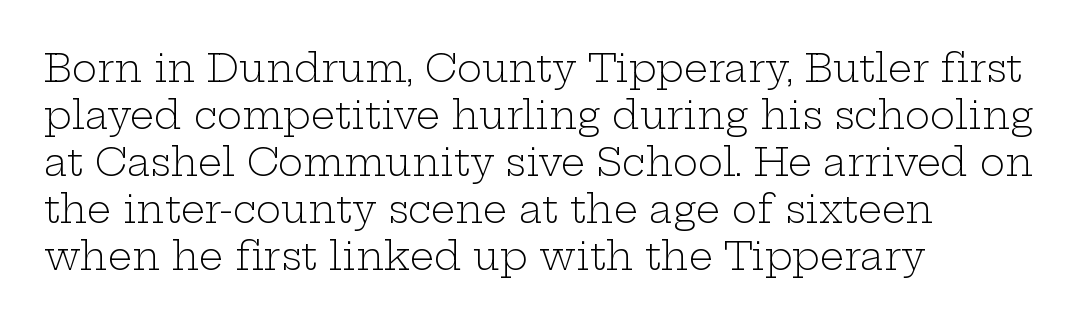
{"serif": "yes", "italic": "no", "bold": "no", "weight": "light", "width": "wide", "stroke_contrast": "low", "x_height": "medium", "monospaced": "no", "underline": "no", "align": "left", "line_spacing_ratio": 1.24, "letter_spacing": "normal", "letter_spacing_em": 0.0, "glyph_px": 38}
